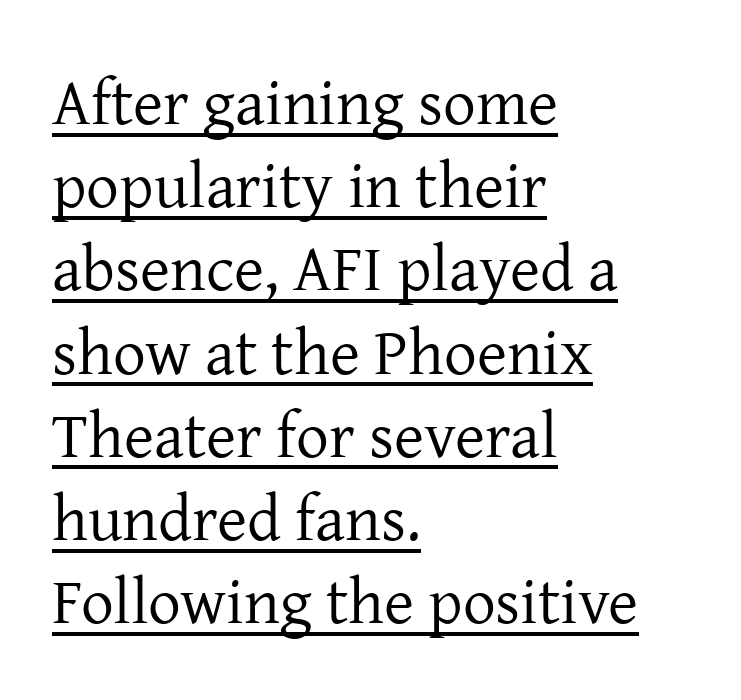
Q: Is the text bold? A: No.
Q: Is the text italic (slanted)? A: No, it is upright.
Q: Is the typeface a serif or a sans-serif typeface? A: Serif.
Q: Is the text underlined? A: Yes.
Q: How is the paragraph aligned? A: Left-aligned.
Q: Is the spacing between letters normal or unusually wide? A: Normal.
Q: Is the spacing between lines tight, normal or loose? A: Normal.
Q: Width (condensed, normal, or wide)? A: Normal.
Q: Stroke contrast? A: Low.
Q: x-height? A: Medium.
Q: Monospaced? A: No.
